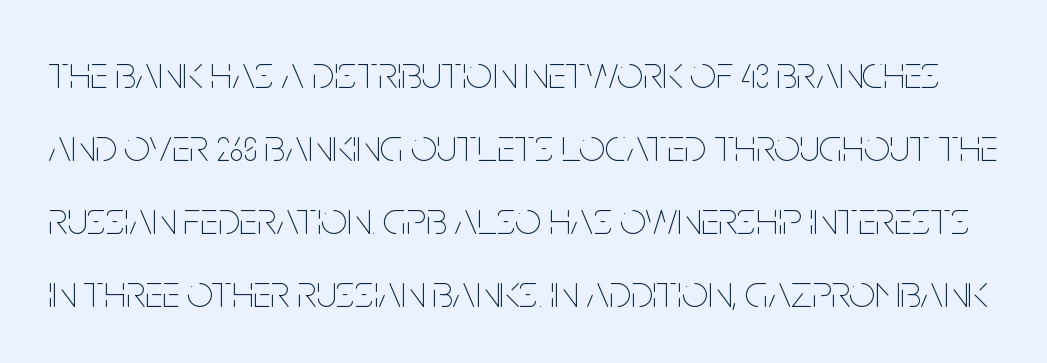
{"italic": "no", "bold": "no", "weight": "thin", "width": "condensed", "stroke_contrast": "low", "x_height": "large", "monospaced": "no", "underline": "no", "line_spacing": "normal", "line_spacing_ratio": 1.59, "letter_spacing": "normal", "letter_spacing_em": 0.0, "glyph_px": 46}
